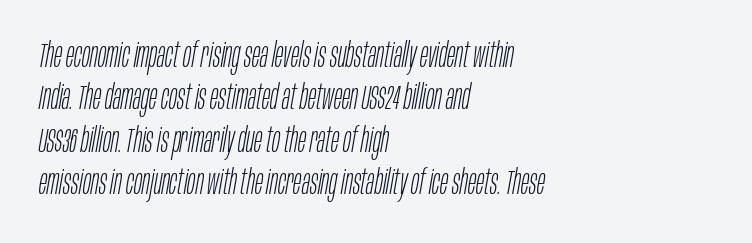
{"italic": "yes", "lean": "right", "slant_degrees": 10, "bold": "no", "weight": "light", "width": "condensed", "stroke_contrast": "low", "x_height": "large", "monospaced": "no", "underline": "no", "align": "left", "line_spacing": "normal", "line_spacing_ratio": 1.25, "letter_spacing": "normal", "letter_spacing_em": 0.0, "glyph_px": 34}
